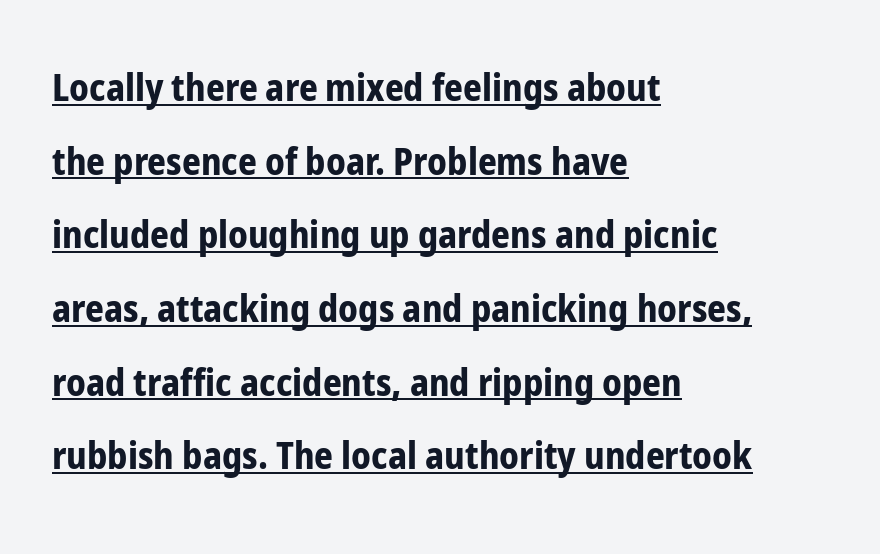
Examine the stroke ends and you'll find no serifs. The specimen includes a rule beneath the text block's lines. In terms of posture, this sample is upright. The rendering keeps characters at their native spacing. Does the weight exceed regular? Yes, all the way to bold. Vertical spacing — loose.
